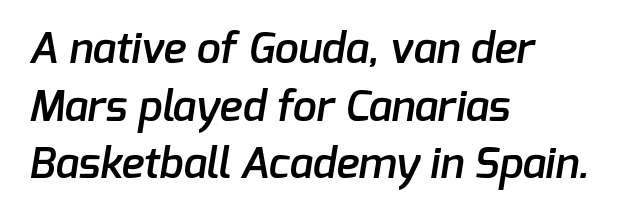
Standard letterfit; no display-style spreading of the glyphs. Alignment: flush left. Proportional: the letters do not fall into vertical columns. What weight is shown? A semibold, between regular and bold.
